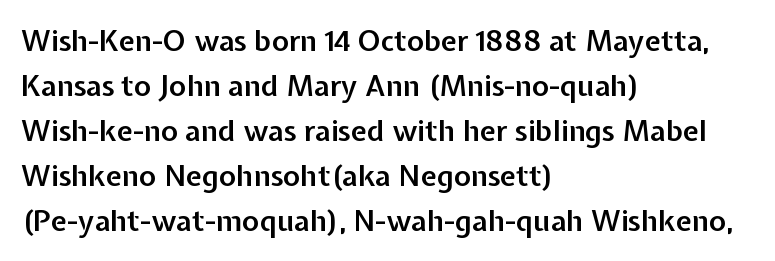
A typesetter would call this proportional, since set widths differ per character. The passage shown is typeset with a sans-serif family. Italic? Not at all — the glyphs are vertical. A typesetter would call this leading conventional body-copy spacing.
